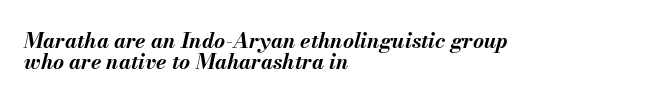
Q: Is the text bold? A: Yes.
Q: Is the text italic (slanted)? A: Yes, it leans right by about 13 degrees.
Q: Is the text underlined? A: No.
Q: How is the paragraph aligned? A: Left-aligned.
Q: Is the spacing between letters normal or unusually wide? A: Normal.
Q: Is the spacing between lines tight, normal or loose? A: Tight.
